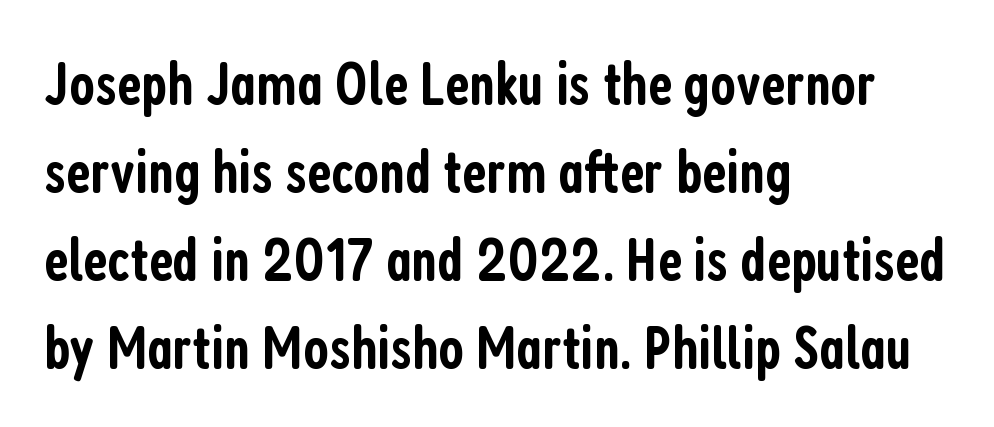
{"serif": "no", "italic": "no", "bold": "semi", "weight": "semibold", "width": "condensed", "stroke_contrast": "low", "x_height": "medium", "monospaced": "no", "underline": "no", "align": "left", "line_spacing": "normal", "line_spacing_ratio": 1.44, "letter_spacing": "normal", "letter_spacing_em": 0.0, "glyph_px": 61}
